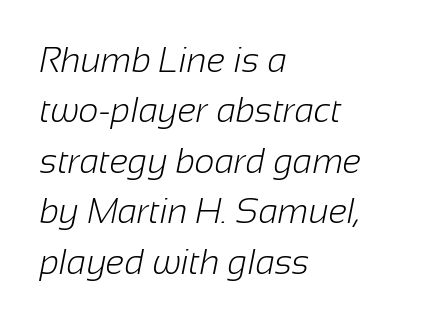
{"serif": "no", "bold": "no", "weight": "light", "width": "normal", "stroke_contrast": "low", "x_height": "medium", "monospaced": "no", "underline": "no", "align": "left", "line_spacing": "normal", "line_spacing_ratio": 1.44, "letter_spacing": "normal", "letter_spacing_em": 0.0, "glyph_px": 35}
